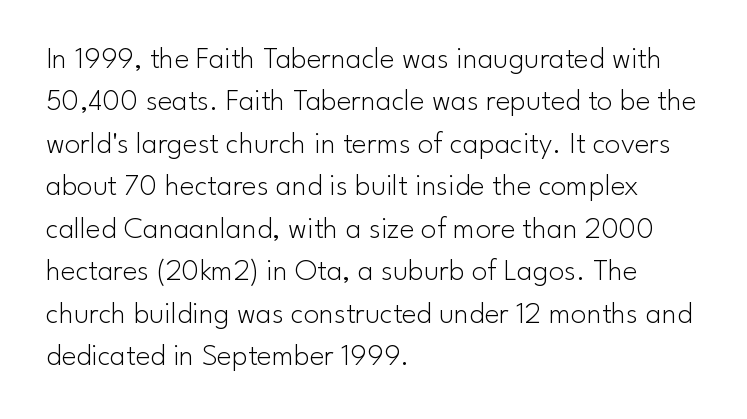
{"serif": "no", "italic": "no", "bold": "no", "weight": "light", "width": "normal", "stroke_contrast": "low", "x_height": "small", "monospaced": "no", "underline": "no", "align": "left", "line_spacing": "normal", "line_spacing_ratio": 1.37, "letter_spacing": "normal", "letter_spacing_em": 0.0, "glyph_px": 31}
